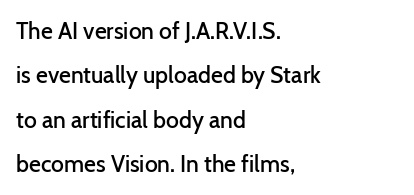
You could fit nearly another row in the gap between these rows. The words here are not underlined. The letterforms sit shoulder to shoulder at normal distance. A somewhat darkened texture: the type is semibold rather than bold.
